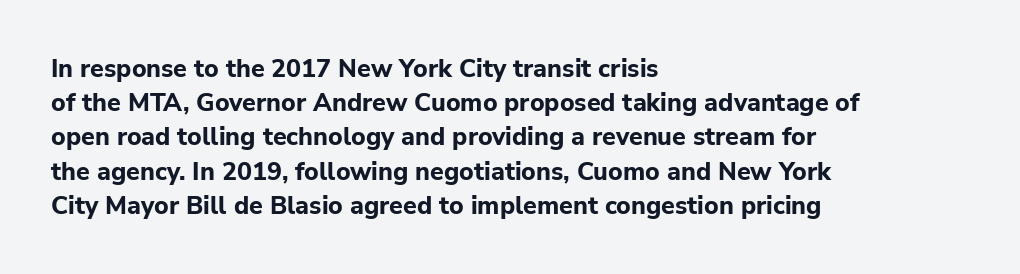
The image shows 25 px bold type, upright; set left-aligned, normal line spacing (1.37x), normal letter spacing, not underlined.
